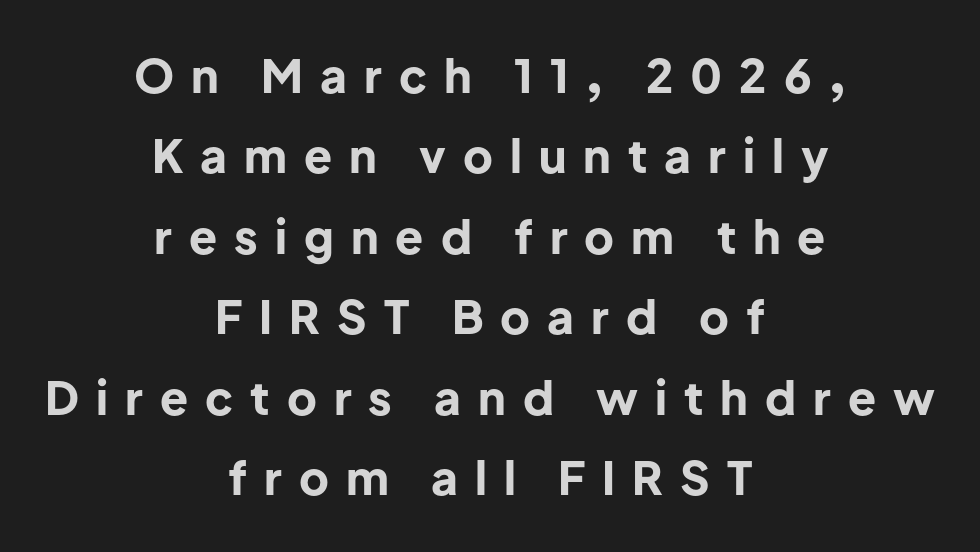
Q: Is the text bold? A: Yes.
Q: Is the text italic (slanted)? A: No, it is upright.
Q: Is the typeface a serif or a sans-serif typeface? A: Sans-serif.
Q: Is the text underlined? A: No.
Q: How is the paragraph aligned? A: Centered.
Q: Is the spacing between letters normal or unusually wide? A: Unusually wide.
Q: Width (condensed, normal, or wide)? A: Normal.
Q: Stroke contrast? A: Low.
Q: x-height? A: Medium.
Q: Monospaced? A: No.
